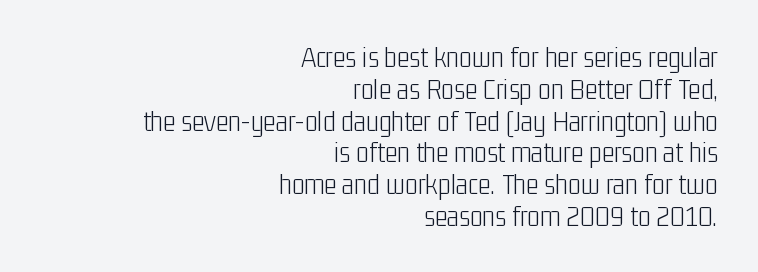
Letters have the restrained weight of plain body copy at most. Plain, unruled lines of type. Short and long lines alike share a common ending point at right. You could not count columns in this text — the font is proportionally spaced.
